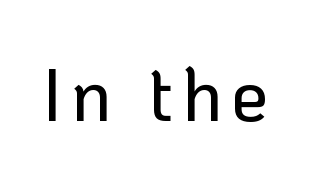
Q: Is the text italic (slanted)? A: No, it is upright.
Q: Is the typeface a serif or a sans-serif typeface? A: Sans-serif.
Q: Is the text underlined? A: No.
Q: Width (condensed, normal, or wide)? A: Normal.
Q: Stroke contrast? A: Low.
Q: x-height? A: Medium.
Q: Monospaced? A: No.
